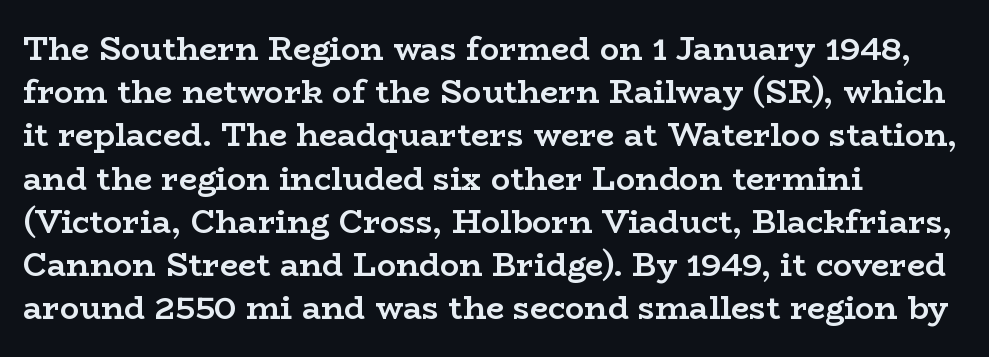
The face used here is rendered with its standard letterfit. Every letter is thick-stroked: bold, no question. The lines sit at an ordinary, default distance from one another. Horizontally, the lines are justified to the leading edge only.
